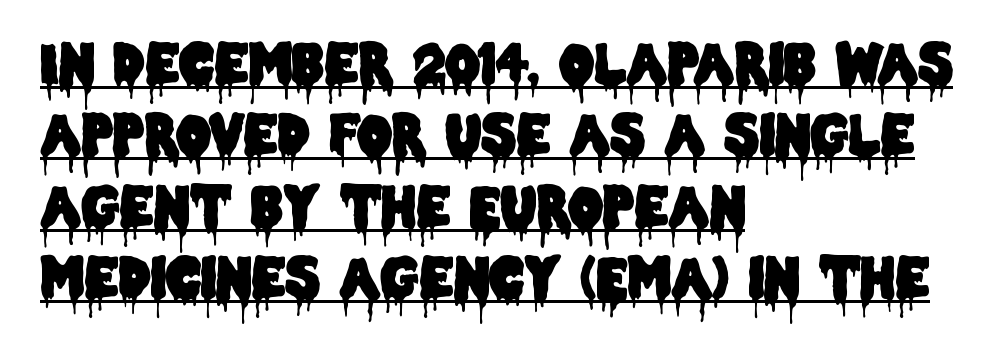
Typographically, this falls in the sans-serif category. The rendering uses the underline text-decoration. Where is the straight margin? On the left. In terms of posture, this sample is upright. No extra tracking has been applied to these lines. Note the varied advance widths — an 'i' is clearly narrower than an 'm'.
